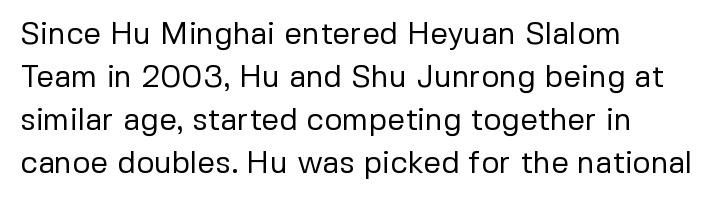
The image shows 31 px regular-weight sans-serif type, upright; set left-aligned, normal line spacing (1.39x), normal letter spacing, not underlined; low stroke contrast and a medium x-height.
